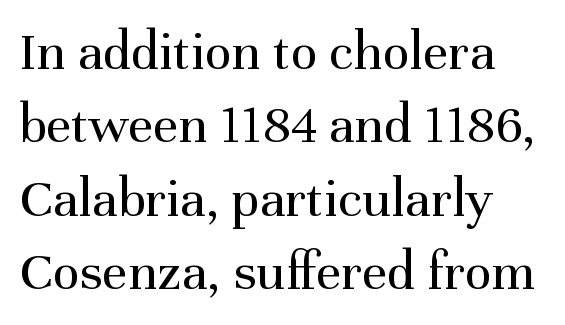
The font sits on the lighter half of the weight spectrum, regular included. The line texture is even and compact thanks to regular tracking. Are there feet on the stems? There are — it's a serif. Bare-footed words on every line.
